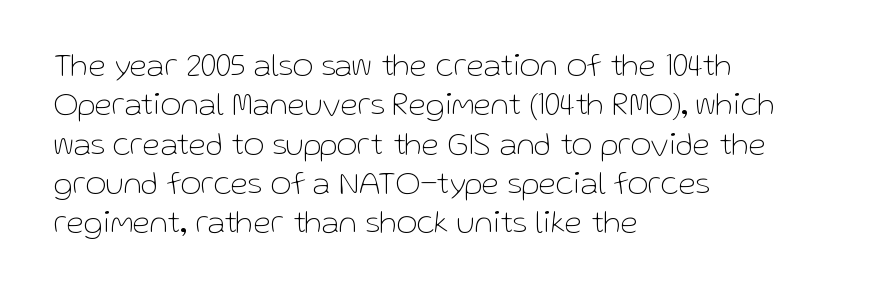
{"serif": "no", "italic": "no", "bold": "no", "weight": "thin", "width": "normal", "stroke_contrast": "low", "x_height": "medium", "monospaced": "no", "underline": "no", "align": "left", "line_spacing_ratio": 1.23, "letter_spacing": "normal", "letter_spacing_em": 0.0, "glyph_px": 32}
